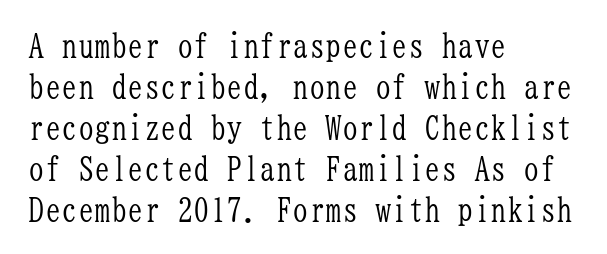
Quick note: not italic, upright. The letters look calm and open, with moderate or lighter stems. What stands out about the letter spacing? Nothing — it is the standard amount. Type style note: has serifs. The rag falls on the right side of this text block.
